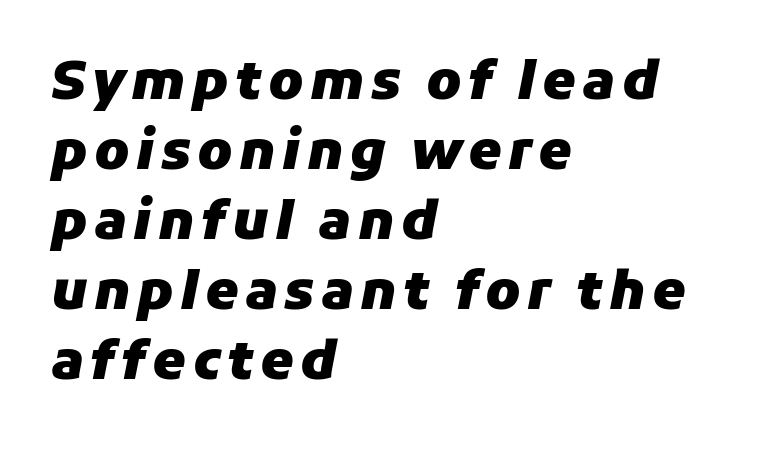
Q: Is the text bold? A: Yes.
Q: Is the text italic (slanted)? A: Yes, it leans right by about 11 degrees.
Q: Is the text underlined? A: No.
Q: How is the paragraph aligned? A: Left-aligned.
Q: Is the spacing between lines tight, normal or loose? A: Normal.
Q: Width (condensed, normal, or wide)? A: Normal.
Q: Stroke contrast? A: Low.
Q: x-height? A: Medium.
Q: Monospaced? A: No.
